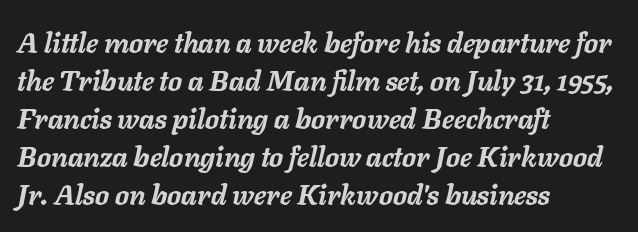
The image shows 28 px semibold type, italic (leaning right); set left-aligned, normal line spacing (1.36x), normal letter spacing, not underlined; low stroke contrast and a medium x-height.
